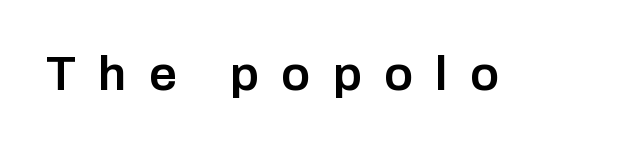
{"serif": "no", "italic": "no", "bold": "semi", "weight": "semibold", "width": "normal", "stroke_contrast": "low", "x_height": "medium", "monospaced": "no", "underline": "no", "letter_spacing": "wide", "letter_spacing_em": 0.45, "glyph_px": 49}
